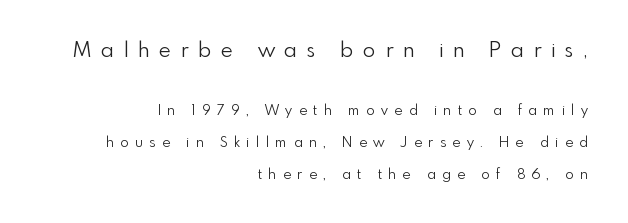
Q: Is the text bold? A: No.
Q: Is the text italic (slanted)? A: No, it is upright.
Q: Is the text underlined? A: No.
Q: How is the paragraph aligned? A: Right-aligned.
Q: Is the spacing between letters normal or unusually wide? A: Unusually wide.
Q: Is the spacing between lines tight, normal or loose? A: Loose.
Q: Which block of text is set in a larger size, the first (top) or the second (bottom)? A: The first (top) one.
